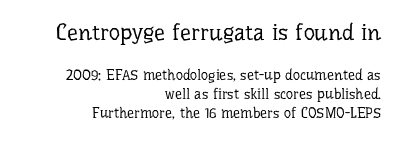
{"italic": "no", "bold": "no", "underline": "no", "align": "right", "line_spacing": "normal", "line_spacing_ratio": 1.35, "letter_spacing": "normal", "letter_spacing_em": 0.0, "larger_block": "first", "size_ratio": 1.57, "glyph_px": 22}
